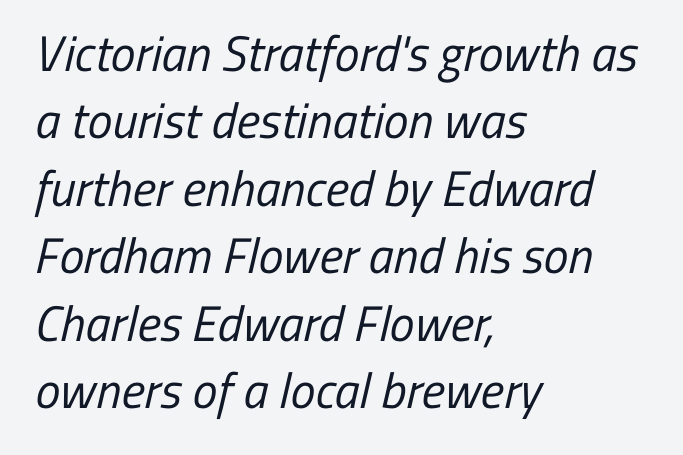
Q: Is the text bold? A: No.
Q: Is the typeface a serif or a sans-serif typeface? A: Sans-serif.
Q: Is the text underlined? A: No.
Q: How is the paragraph aligned? A: Left-aligned.
Q: Is the spacing between letters normal or unusually wide? A: Normal.
Q: Is the spacing between lines tight, normal or loose? A: Normal.
Q: Width (condensed, normal, or wide)? A: Condensed.
Q: Stroke contrast? A: Low.
Q: x-height? A: Medium.
Q: Monospaced? A: No.
